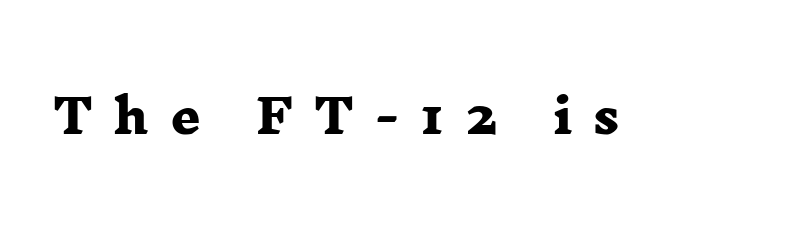
Q: Is the text bold? A: Yes.
Q: Is the typeface a serif or a sans-serif typeface? A: Serif.
Q: Is the text underlined? A: No.
Q: Is the spacing between letters normal or unusually wide? A: Unusually wide.
Q: Width (condensed, normal, or wide)? A: Wide.
Q: Stroke contrast? A: Low.
Q: x-height? A: Medium.
Q: Monospaced? A: No.
